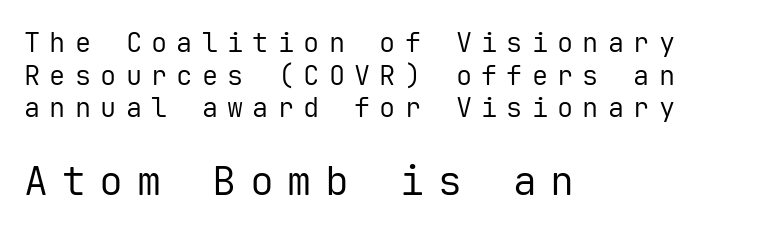
A light-to-regular cut is what we see here. In this sample the second text group is rendered at the bigger scale. Is this a fixed-width face? Yes — each glyph sits in an identical cell. Short note: letters widely spaced.
